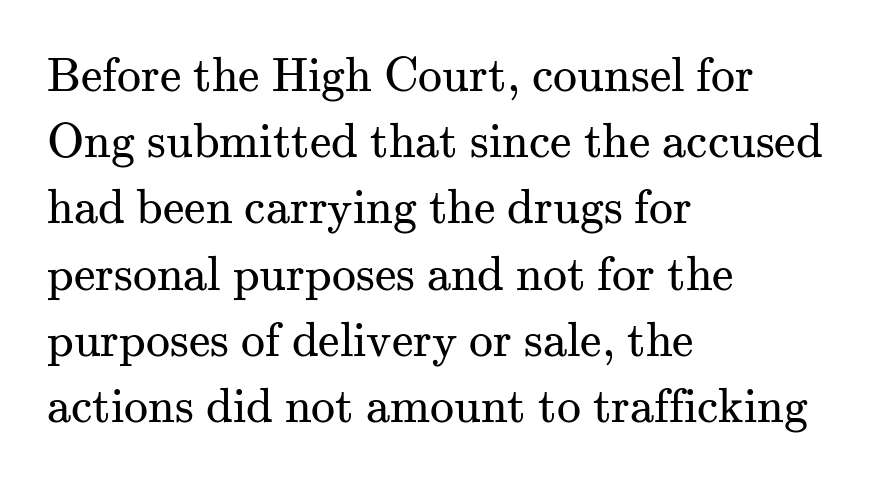
{"serif": "yes", "italic": "no", "bold": "no", "weight": "regular", "width": "normal", "stroke_contrast": "medium", "x_height": "small", "monospaced": "no", "underline": "no", "align": "left", "line_spacing": "normal", "line_spacing_ratio": 1.38, "letter_spacing": "normal", "letter_spacing_em": 0.0, "glyph_px": 48}
